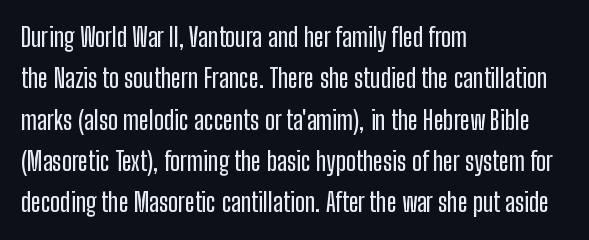
The image shows 26 px text type, upright; set left-aligned, normal line spacing (1.59x), normal letter spacing, not underlined.
